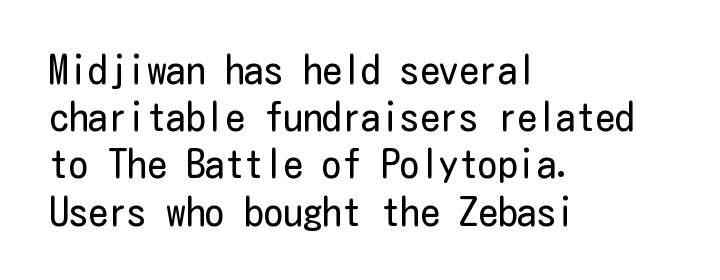
{"serif": "no", "italic": "no", "bold": "no", "weight": "regular", "width": "condensed", "stroke_contrast": "low", "x_height": "medium", "underline": "no", "align": "left", "line_spacing_ratio": 1.21, "letter_spacing": "normal", "letter_spacing_em": 0.0, "glyph_px": 39}
